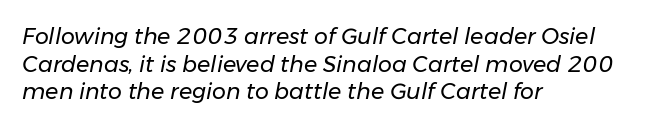
Q: Is the text bold? A: No.
Q: Is the text italic (slanted)? A: Yes, it leans right by about 11 degrees.
Q: Is the text underlined? A: No.
Q: How is the paragraph aligned? A: Left-aligned.
Q: Is the spacing between letters normal or unusually wide? A: Normal.
Q: Is the spacing between lines tight, normal or loose? A: Normal.
